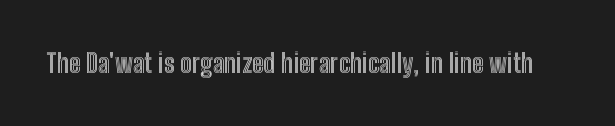
{"italic": "no", "underline": "no", "letter_spacing": "normal", "letter_spacing_em": 0.0, "glyph_px": 26}
